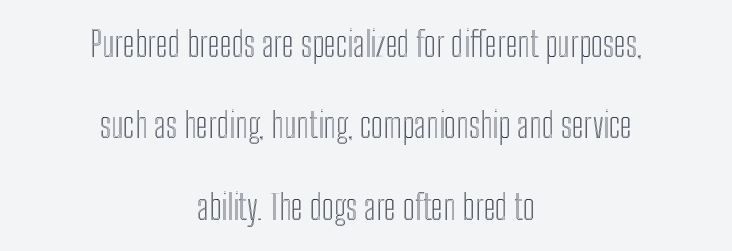
Q: Is the text italic (slanted)? A: No, it is upright.
Q: Is the text underlined? A: No.
Q: How is the paragraph aligned? A: Centered.
Q: Is the spacing between letters normal or unusually wide? A: Normal.
Q: Is the spacing between lines tight, normal or loose? A: Loose.
Q: Width (condensed, normal, or wide)? A: Condensed.
Q: x-height? A: Medium.
Q: Monospaced? A: No.
